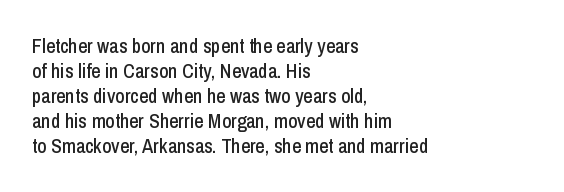
Q: Is the text italic (slanted)? A: No, it is upright.
Q: Is the text underlined? A: No.
Q: How is the paragraph aligned? A: Left-aligned.
Q: Is the spacing between letters normal or unusually wide? A: Normal.
Q: Is the spacing between lines tight, normal or loose? A: Normal.
